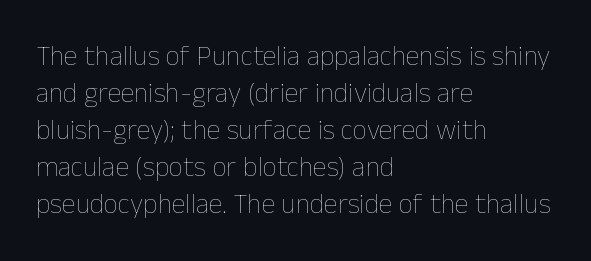
{"italic": "no", "bold": "no", "weight": "thin", "width": "normal", "stroke_contrast": "low", "x_height": "medium", "monospaced": "no", "underline": "no", "align": "left", "line_spacing": "normal", "line_spacing_ratio": 1.32, "letter_spacing": "normal", "letter_spacing_em": 0.0, "glyph_px": 28}
